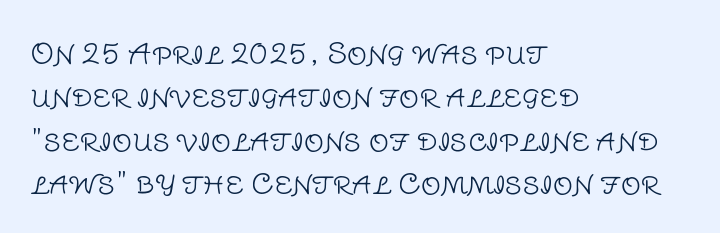
Is the letter spacing exaggerated? No — it looks like the ordinary default. The area under the type is left untouched. The weight tops out at a normal text grade.
